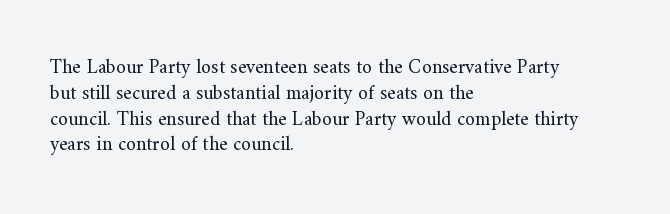
Q: Is the text bold? A: No.
Q: Is the text italic (slanted)? A: No, it is upright.
Q: Is the text underlined? A: No.
Q: How is the paragraph aligned? A: Left-aligned.
Q: Is the spacing between letters normal or unusually wide? A: Normal.
Q: Is the spacing between lines tight, normal or loose? A: Normal.
